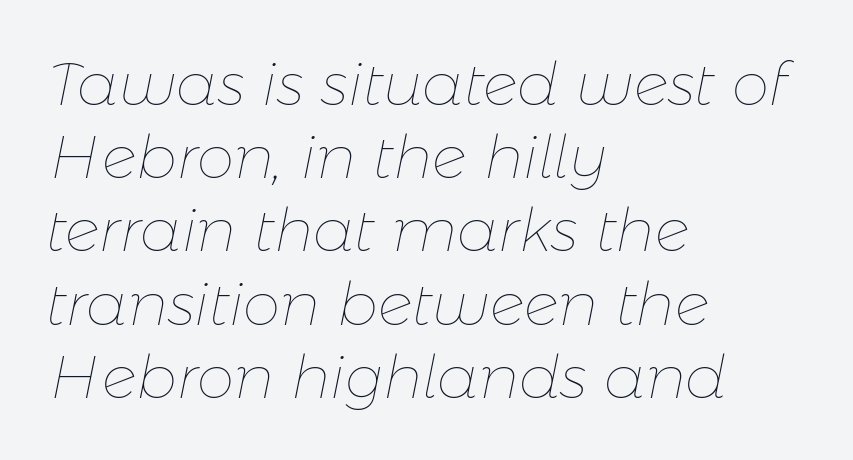
Q: Is the text bold? A: No.
Q: Is the text italic (slanted)? A: Yes, it leans right by about 11 degrees.
Q: Is the text underlined? A: No.
Q: How is the paragraph aligned? A: Left-aligned.
Q: Is the spacing between letters normal or unusually wide? A: Normal.
Q: Width (condensed, normal, or wide)? A: Normal.
Q: Stroke contrast? A: Low.
Q: x-height? A: Medium.
Q: Monospaced? A: No.
